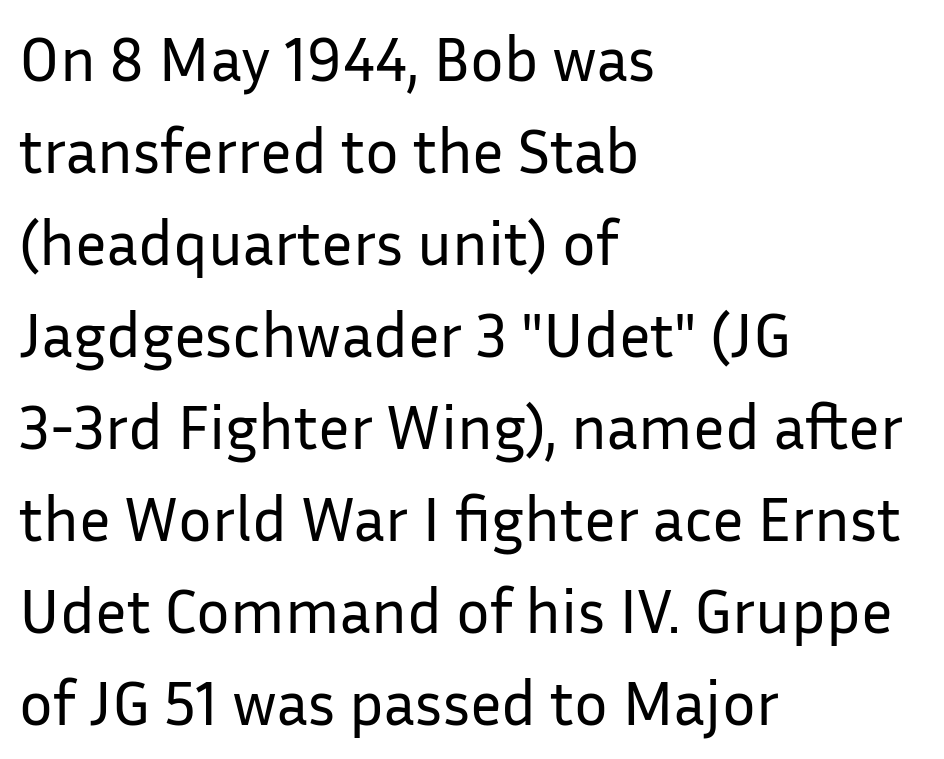
Decoration check: the copy has no underline. The text block is weighted toward the left margin, trailing off unevenly rightward. Each letter's strokes conclude bluntly, with no projecting serifs. Vertical stems look standard width or narrower in stroke.
